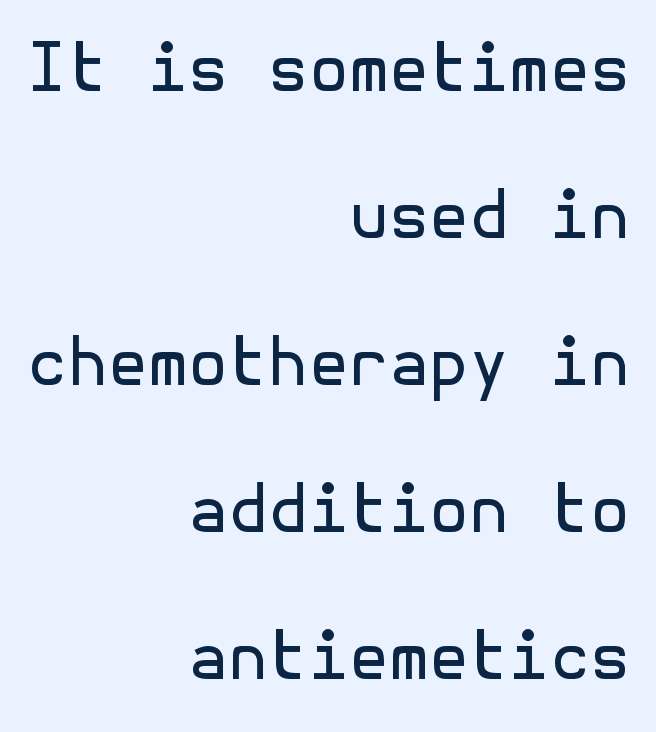
{"serif": "no", "italic": "no", "bold": "no", "weight": "regular", "width": "normal", "x_height": "medium", "underline": "no", "align": "right", "line_spacing": "loose", "line_spacing_ratio": 2.26, "letter_spacing": "normal", "letter_spacing_em": 0.0, "glyph_px": 65}
